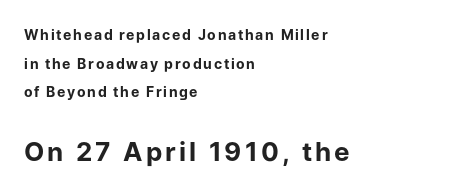
{"italic": "no", "bold": "yes", "underline": "no", "align": "left", "line_spacing": "loose", "line_spacing_ratio": 2.05, "larger_block": "second", "size_ratio": 1.86, "glyph_px": 26}
